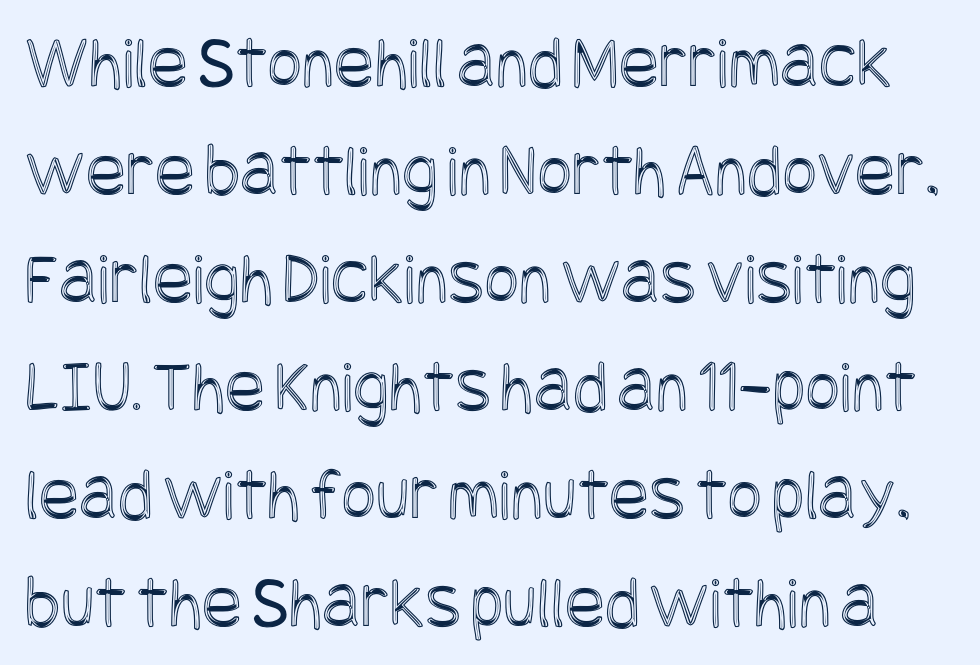
Each row of text sits above clean, open space. Compared with typical body copy, the letter spacing here is the same. Rows of type keep a routine distance in the vertical direction. Italic: no, the glyphs are upright roman.
